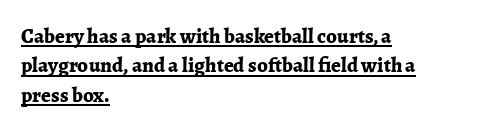
{"italic": "no", "bold": "yes", "underline": "yes", "align": "left", "line_spacing": "normal", "line_spacing_ratio": 1.4, "letter_spacing": "normal", "letter_spacing_em": 0.0, "glyph_px": 21}
